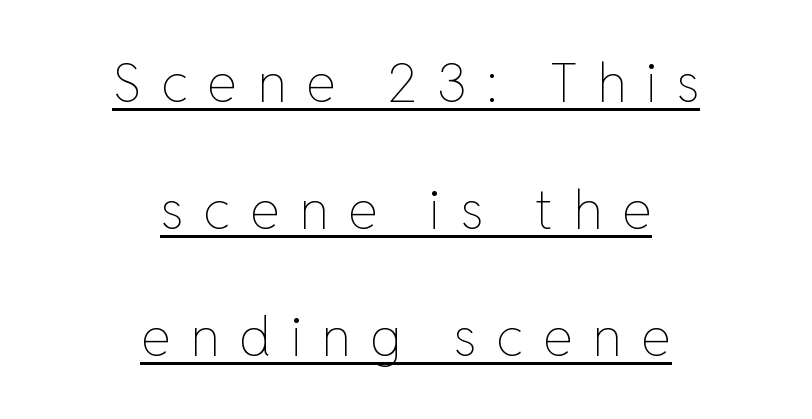
You can tell it's not italic because the verticals are truly vertical. In terms of letterspacing, this is a distinctly airy, spread setting. The words here are underlined. The compositor balanced each line on the midline. Leading is clearly above the norm, producing a sparse column. The letters advance in unequal steps, a hallmark of proportional type.
